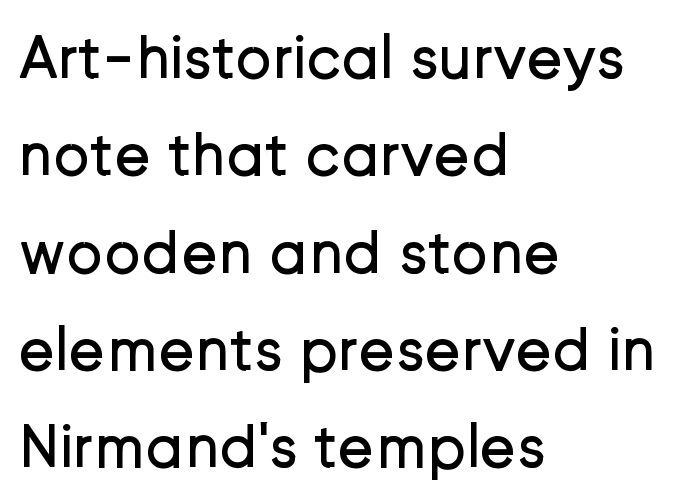
No chunkiness to these letters — they're not bold. Varying glyph widths throughout — classic text-font behaviour. A typesetter would mark this as roman, not italic. Look at the bottom of the vertical strokes: they stop flat, with no serifs.
